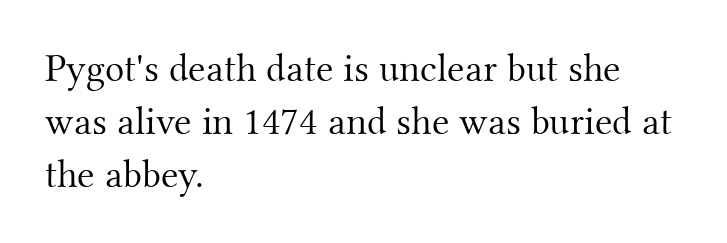
Is this a fixed-width face? No — the glyphs have proportional, varying widths. The space between consecutive lines is moderate. The gap between lines stays unmarked. Words appear dense and cohesive because spacing is normal. Are there feet on the stems? There are — it's a serif. Stroke mass is kept to a normal reading level or below.
